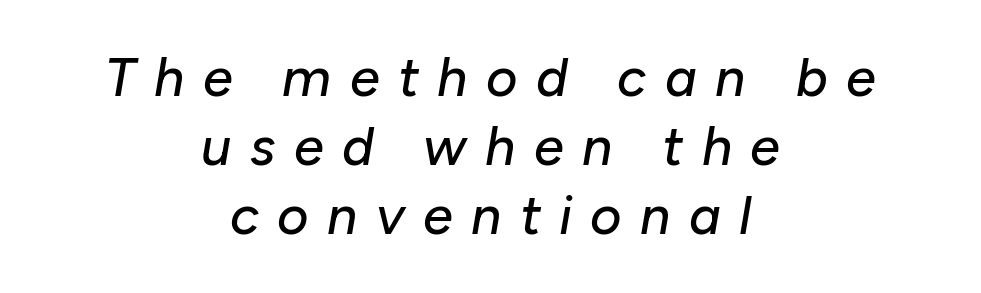
The image shows 54 px text type, italic (leaning right); set centered, normal line spacing (1.28x), unusually wide letter spacing (+0.34 em), not underlined; low stroke contrast and a medium x-height.
